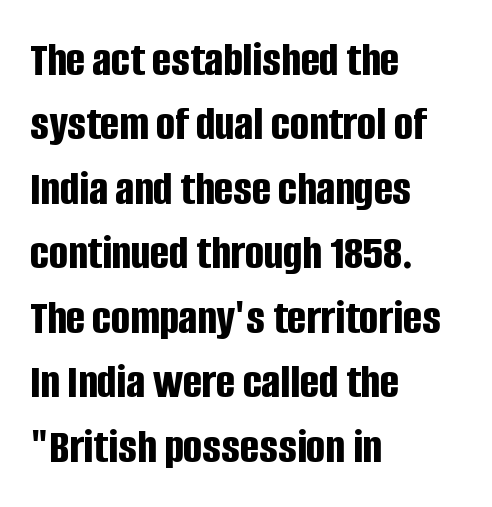
Q: Is the text bold? A: Yes.
Q: Is the text italic (slanted)? A: No, it is upright.
Q: Is the typeface a serif or a sans-serif typeface? A: Sans-serif.
Q: Is the text underlined? A: No.
Q: How is the paragraph aligned? A: Left-aligned.
Q: Is the spacing between letters normal or unusually wide? A: Normal.
Q: Is the spacing between lines tight, normal or loose? A: Normal.
Q: Width (condensed, normal, or wide)? A: Condensed.
Q: Stroke contrast? A: Low.
Q: x-height? A: Large.
Q: Monospaced? A: No.
